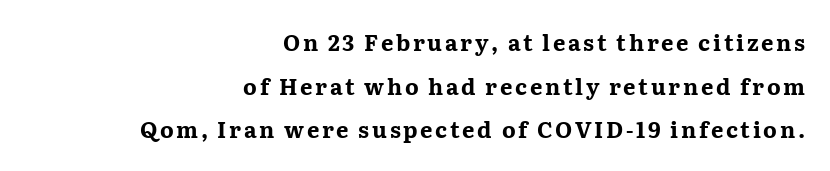
{"italic": "no", "bold": "yes", "underline": "no", "align": "right", "line_spacing": "loose", "line_spacing_ratio": 1.98, "glyph_px": 22}
